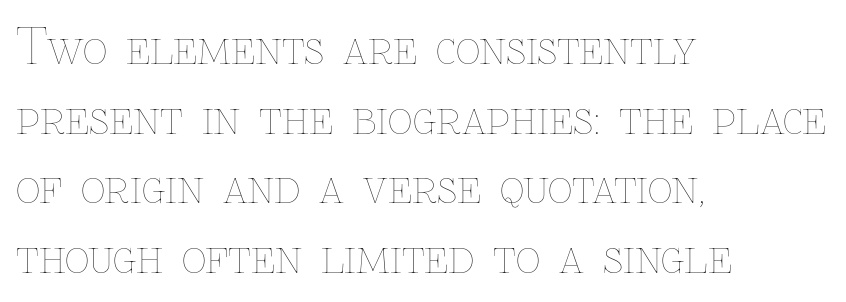
Do the characters align in a grid? No, the font is proportional. The strokes are not fattened; the text isn't bold. Lines of text with bare space underneath. How are the letters spaced? Ordinarily, with no added tracking. The designer left line spacing at the default.
